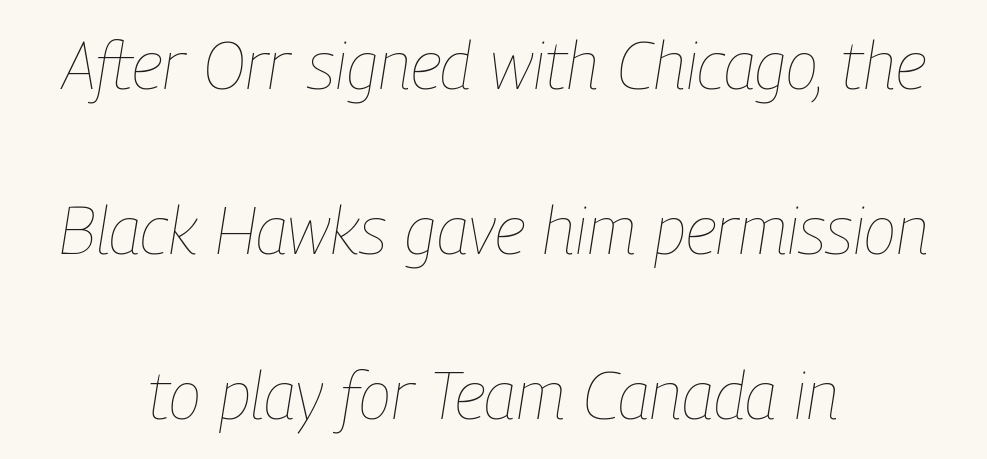
Q: Is the text bold? A: No.
Q: Is the text italic (slanted)? A: Yes, it leans right by about 9 degrees.
Q: Is the text underlined? A: No.
Q: How is the paragraph aligned? A: Centered.
Q: Is the spacing between letters normal or unusually wide? A: Normal.
Q: Is the spacing between lines tight, normal or loose? A: Loose.
Q: Width (condensed, normal, or wide)? A: Condensed.
Q: Stroke contrast? A: Low.
Q: x-height? A: Medium.
Q: Monospaced? A: No.
